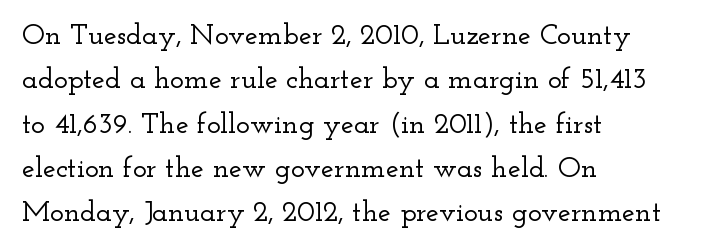
The image shows 29 px wide serif type, upright; set left-aligned, normal line spacing (1.53x), normal letter spacing, not underlined; low stroke contrast and a small x-height.
